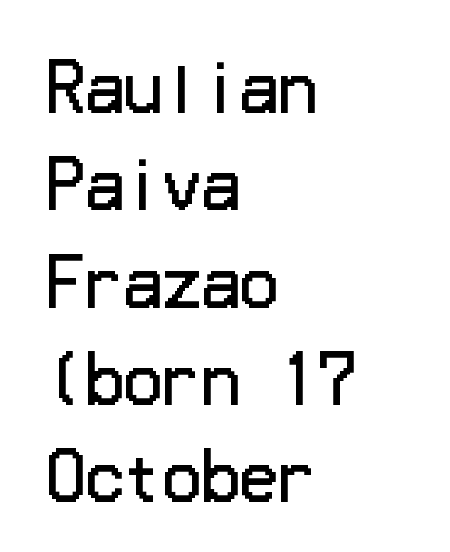
The lines are quadded left. Words float on clear page, feet unadorned. Rows of type keep a routine distance in the vertical direction. This reads as an unemphasized weight, regular at the heaviest. The letters stand upright; this is a roman face.
